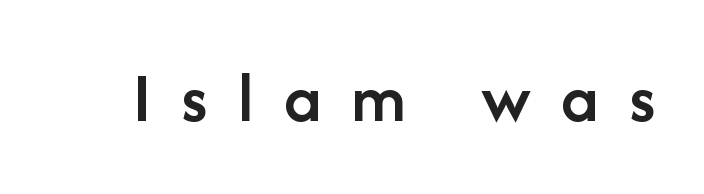
The image shows 72 px semibold sans-serif type, upright; set unusually wide letter spacing (+0.42 em), not underlined; low stroke contrast and a medium x-height.
